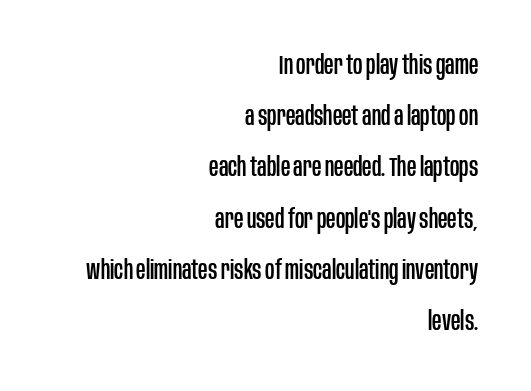
If you drew a line through each stem, it would be perfectly vertical. Is the letter spacing exaggerated? No — it looks like the ordinary default. Vertically, the passage feels expansive, rows floating well apart. Line endings align vertically; line beginnings do not.
